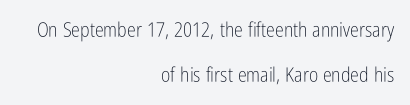
Q: Is the text bold? A: No.
Q: Is the text italic (slanted)? A: No, it is upright.
Q: Is the text underlined? A: No.
Q: How is the paragraph aligned? A: Right-aligned.
Q: Is the spacing between letters normal or unusually wide? A: Normal.
Q: Is the spacing between lines tight, normal or loose? A: Loose.
